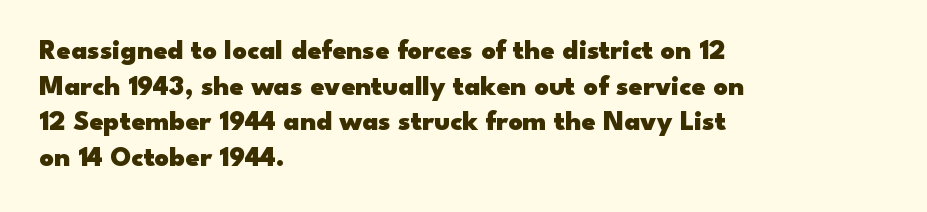
The image shows 28 px heavy, wide sans-serif type, upright; set left-aligned, normal line spacing (1.27x), normal letter spacing, not underlined; low stroke contrast and a small x-height.
